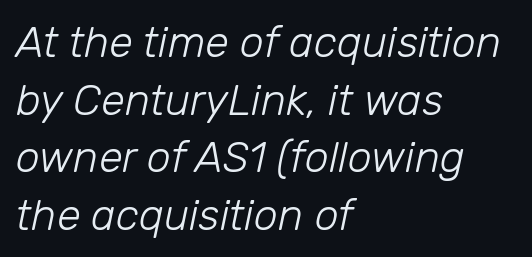
{"italic": "yes", "lean": "right", "slant_degrees": 12, "bold": "no", "weight": "light", "width": "normal", "stroke_contrast": "low", "x_height": "medium", "monospaced": "no", "underline": "no", "align": "left", "line_spacing": "normal", "line_spacing_ratio": 1.34, "letter_spacing": "normal", "letter_spacing_em": 0.0, "glyph_px": 43}
